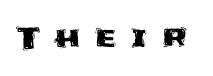
The image shows 30 px sans-serif type, upright; set unusually wide letter spacing (+0.49 em), not underlined; medium stroke contrast and a large x-height.
